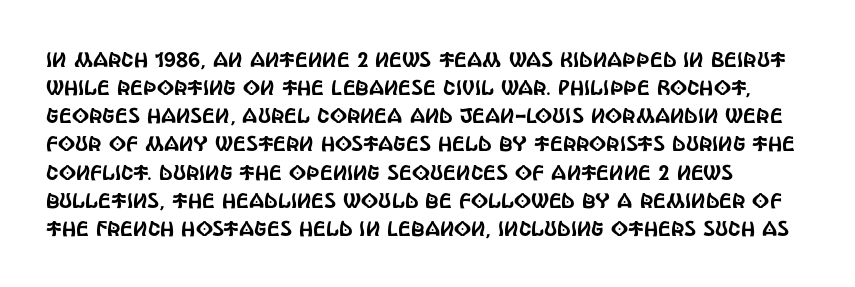
Q: Is the text italic (slanted)? A: No, it is upright.
Q: Is the text underlined? A: No.
Q: Is the spacing between letters normal or unusually wide? A: Normal.
Q: Is the spacing between lines tight, normal or loose? A: Normal.
